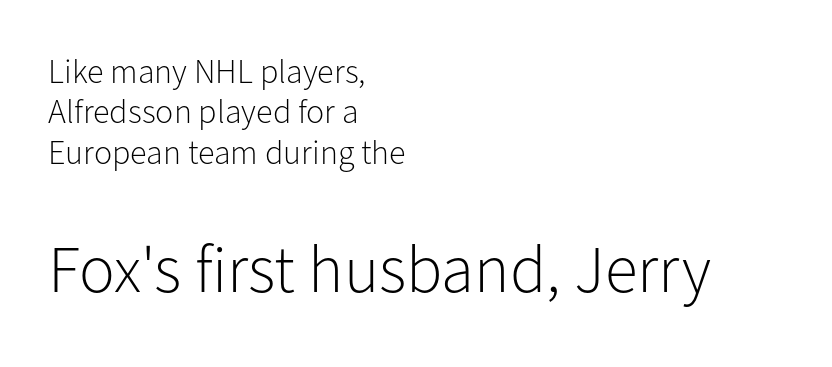
Q: Is the text bold? A: No.
Q: Is the text italic (slanted)? A: No, it is upright.
Q: Is the typeface a serif or a sans-serif typeface? A: Sans-serif.
Q: Is the text underlined? A: No.
Q: How is the paragraph aligned? A: Left-aligned.
Q: Is the spacing between letters normal or unusually wide? A: Normal.
Q: Which block of text is set in a larger size, the first (top) or the second (bottom)? A: The second (bottom) one.
Q: Width (condensed, normal, or wide)? A: Normal.
Q: Stroke contrast? A: Low.
Q: x-height? A: Medium.
Q: Monospaced? A: No.
